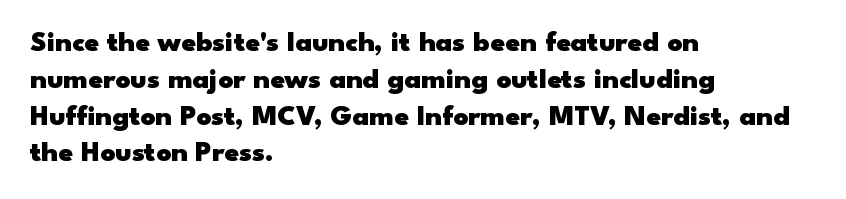
{"serif": "no", "italic": "no", "bold": "yes", "weight": "heavy", "width": "wide", "stroke_contrast": "low", "x_height": "small", "monospaced": "no", "underline": "no", "align": "left", "line_spacing": "normal", "line_spacing_ratio": 1.27, "letter_spacing": "normal", "letter_spacing_em": 0.0, "glyph_px": 29}
